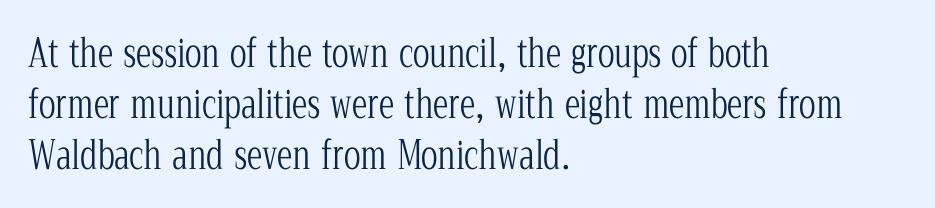
The type is set solid horizontally, with unmodified tracking. Typeset ragged right — the left edge is the straight one. Summary of weight: not heavy and not bold. Regular leading. It's the straight-up-and-down kind of type.
